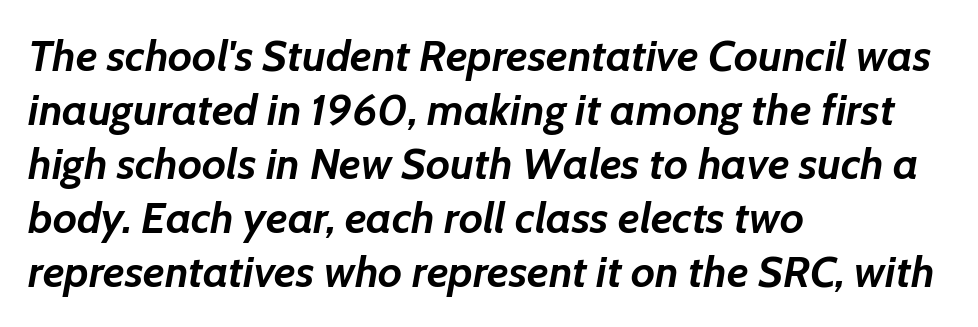
The image shows 44 px semibold type, italic (leaning right); set left-aligned, line spacing 1.23x, normal letter spacing, not underlined; low stroke contrast and a medium x-height.
